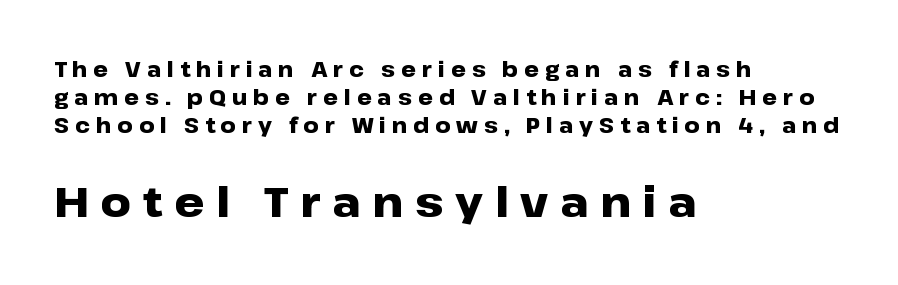
Character widths vary here, with narrow letters taking less room than wide ones. The area under the type is left untouched. Italic: no, the glyphs are upright roman. Short and long lines alike share a common starting point at left.
